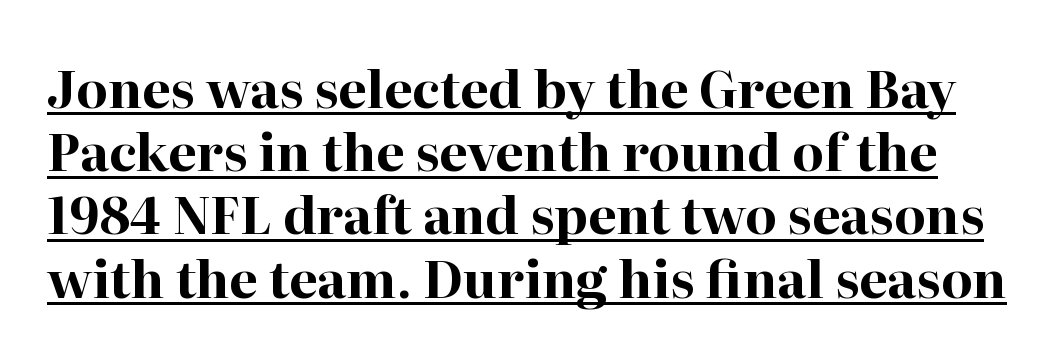
The image shows 51 px bold serif type, upright; set line spacing 1.24x, normal letter spacing, underlined; high stroke contrast and a medium x-height.
